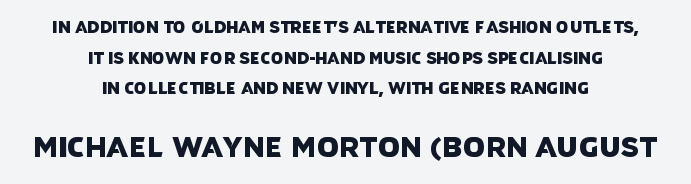
{"serif": "no", "width": "normal", "stroke_contrast": "low", "x_height": "large", "monospaced": "no", "underline": "no", "align": "center", "line_spacing": "loose", "line_spacing_ratio": 1.91, "letter_spacing": "normal", "letter_spacing_em": 0.0, "larger_block": "second", "size_ratio": 1.75, "glyph_px": 28}
